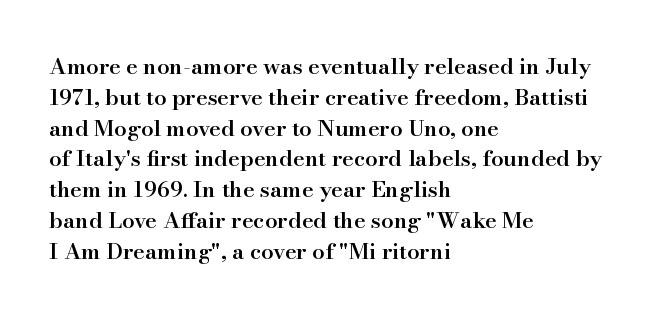
A typesetter would call this zero additional tracking. Decoration check: the copy has no underline. Set as a demibold, roughly 600 on the weight scale. The rendering uses a moderate line-height, typical for paragraphs.
